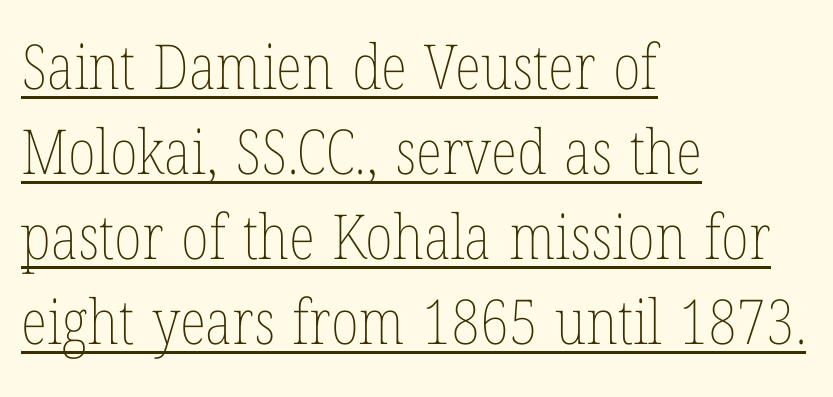
{"italic": "no", "bold": "no", "weight": "thin", "width": "condensed", "stroke_contrast": "low", "x_height": "medium", "monospaced": "no", "underline": "yes", "align": "left", "line_spacing": "normal", "line_spacing_ratio": 1.37, "letter_spacing": "normal", "letter_spacing_em": 0.0, "glyph_px": 62}
